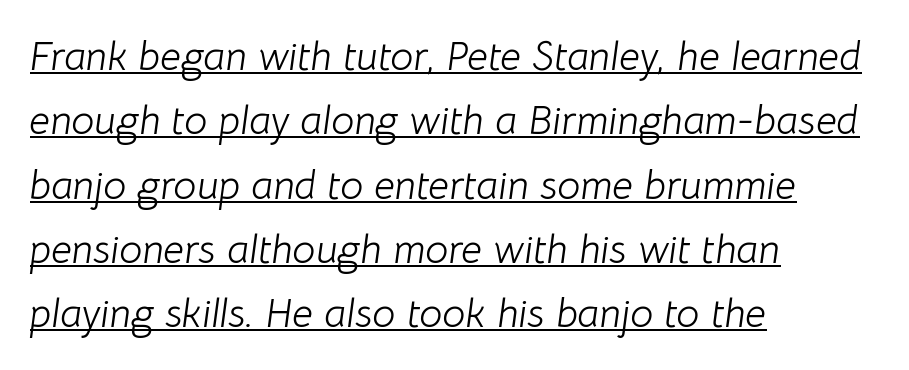
Q: Is the text bold? A: No.
Q: Is the text italic (slanted)? A: Yes, it leans right by about 8 degrees.
Q: Is the text underlined? A: Yes.
Q: How is the paragraph aligned? A: Left-aligned.
Q: Is the spacing between letters normal or unusually wide? A: Normal.
Q: Is the spacing between lines tight, normal or loose? A: Normal.
Q: Width (condensed, normal, or wide)? A: Normal.
Q: Stroke contrast? A: Low.
Q: x-height? A: Medium.
Q: Monospaced? A: No.
